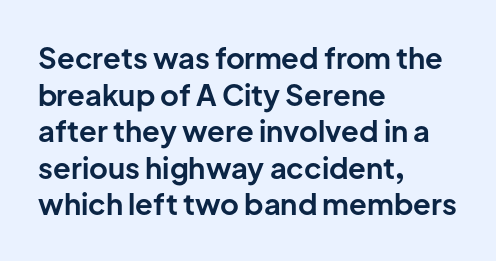
Q: Is the text bold? A: Yes.
Q: Is the text italic (slanted)? A: No, it is upright.
Q: Is the typeface a serif or a sans-serif typeface? A: Sans-serif.
Q: Is the text underlined? A: No.
Q: How is the paragraph aligned? A: Left-aligned.
Q: Is the spacing between letters normal or unusually wide? A: Normal.
Q: Is the spacing between lines tight, normal or loose? A: Normal.
Q: Width (condensed, normal, or wide)? A: Normal.
Q: Stroke contrast? A: Low.
Q: x-height? A: Medium.
Q: Monospaced? A: No.
